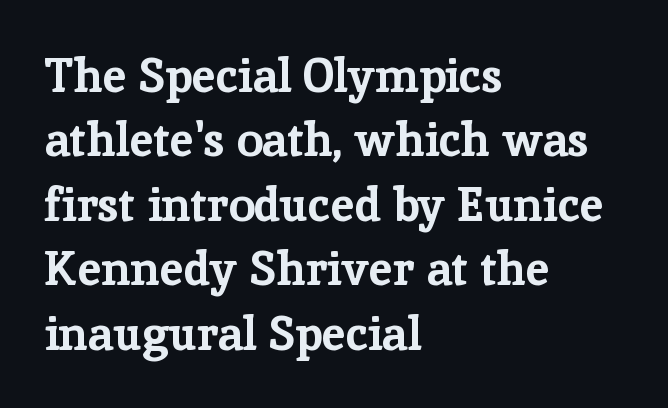
The image shows 47 px bold serif type, upright; set left-aligned, normal line spacing (1.37x), normal letter spacing, not underlined; low stroke contrast and a medium x-height.
